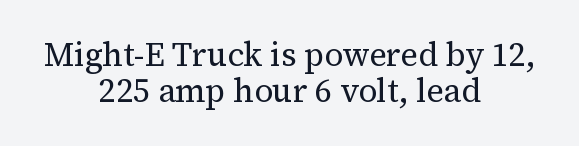
{"serif": "yes", "italic": "no", "bold": "no", "weight": "regular", "width": "normal", "stroke_contrast": "medium", "x_height": "medium", "monospaced": "no", "underline": "no", "align": "center", "line_spacing": "tight", "line_spacing_ratio": 1.08, "letter_spacing": "normal", "letter_spacing_em": 0.0, "glyph_px": 33}
